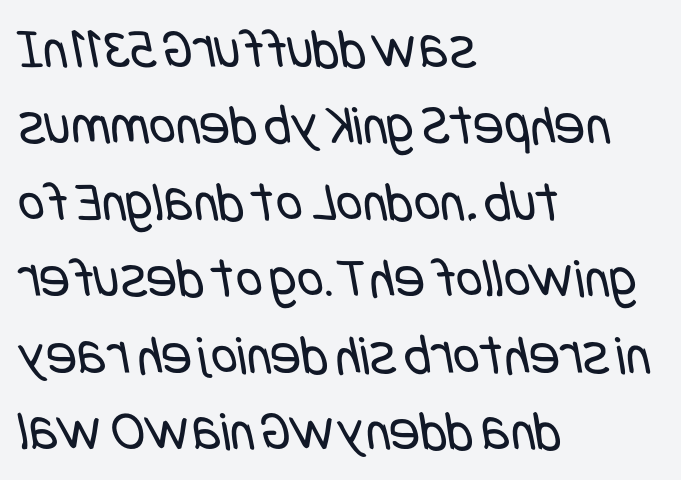
The image shows 57 px regular-weight, condensed sans-serif type; set left-aligned, normal line spacing (1.34x), normal letter spacing, not underlined; low stroke contrast and a large x-height.
